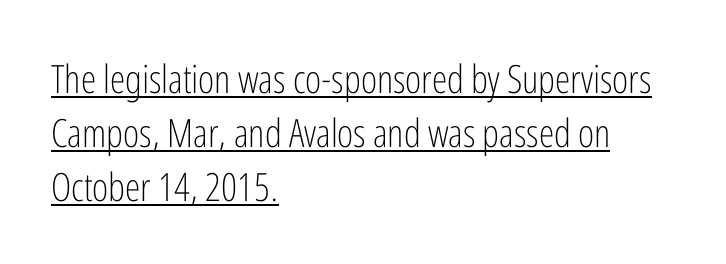
Q: Is the text bold? A: No.
Q: Is the text italic (slanted)? A: No, it is upright.
Q: Is the typeface a serif or a sans-serif typeface? A: Sans-serif.
Q: Is the text underlined? A: Yes.
Q: How is the paragraph aligned? A: Left-aligned.
Q: Is the spacing between letters normal or unusually wide? A: Normal.
Q: Is the spacing between lines tight, normal or loose? A: Normal.
Q: Width (condensed, normal, or wide)? A: Condensed.
Q: Stroke contrast? A: Low.
Q: x-height? A: Medium.
Q: Monospaced? A: No.
